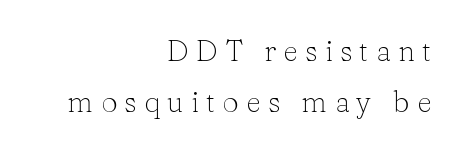
The typography opts for an upright posture over an oblique one. Alignment: flush right. Vertical stems look standard width or narrower in stroke. How are the letters spaced? Widely, with obvious added tracking.
